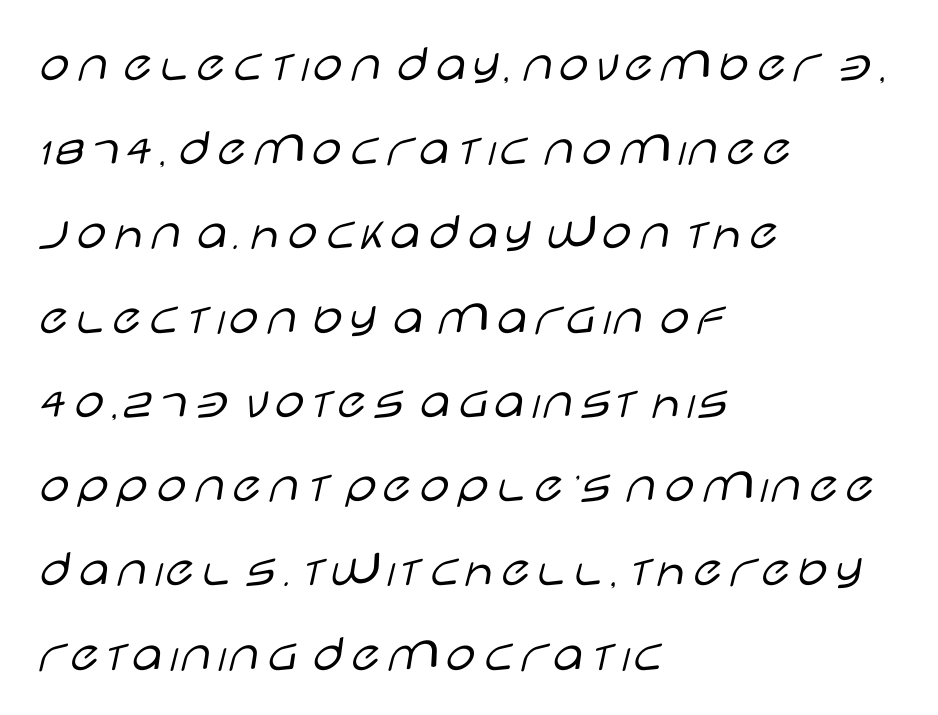
Q: Is the text bold? A: No.
Q: Is the text italic (slanted)? A: Yes.
Q: Is the typeface a serif or a sans-serif typeface? A: Sans-serif.
Q: Is the text underlined? A: No.
Q: How is the paragraph aligned? A: Left-aligned.
Q: Is the spacing between letters normal or unusually wide? A: Normal.
Q: Is the spacing between lines tight, normal or loose? A: Normal.
Q: Width (condensed, normal, or wide)? A: Wide.
Q: Stroke contrast? A: Low.
Q: x-height? A: Large.
Q: Monospaced? A: No.
